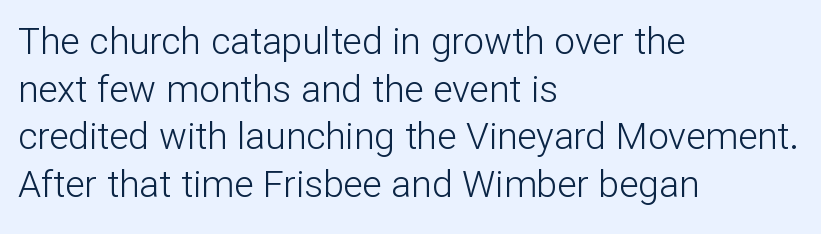
{"serif": "no", "italic": "no", "bold": "no", "weight": "light", "width": "normal", "stroke_contrast": "low", "x_height": "medium", "monospaced": "no", "underline": "no", "align": "left", "line_spacing": "normal", "line_spacing_ratio": 1.29, "letter_spacing": "normal", "letter_spacing_em": 0.0, "glyph_px": 37}
